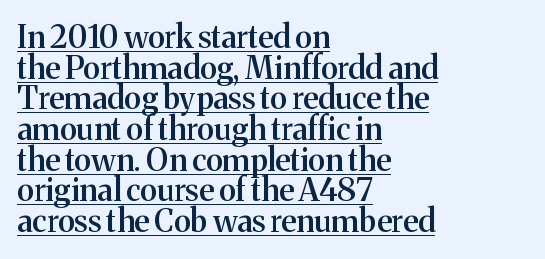
The image shows 31 px semibold serif type, upright; set left-aligned, tight line spacing (0.99x), normal letter spacing, underlined; medium stroke contrast and a medium x-height.
